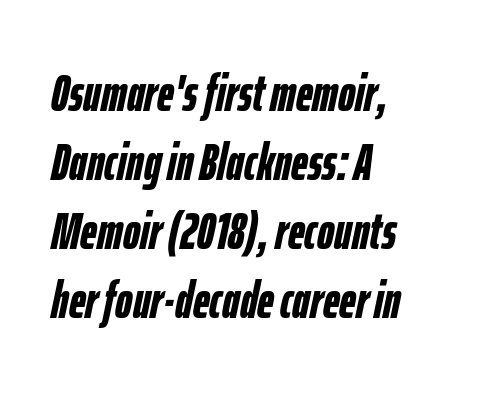
{"italic": "yes", "lean": "right", "slant_degrees": 12, "bold": "yes", "weight": "semibold", "width": "condensed", "stroke_contrast": "low", "x_height": "medium", "monospaced": "no", "underline": "no", "align": "left", "line_spacing": "normal", "line_spacing_ratio": 1.33, "letter_spacing": "normal", "letter_spacing_em": 0.0, "glyph_px": 52}
